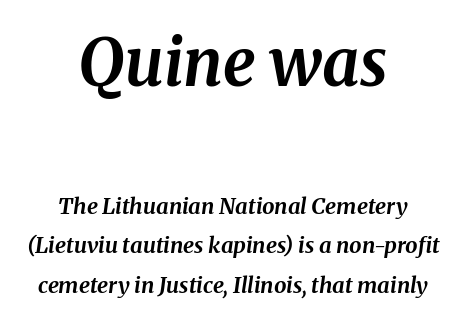
The image shows 65 px bold type, italic (leaning right); set centered, line spacing 1.81x, normal letter spacing, not underlined; the first (top) block is 2.95x larger; medium stroke contrast and a medium x-height.
